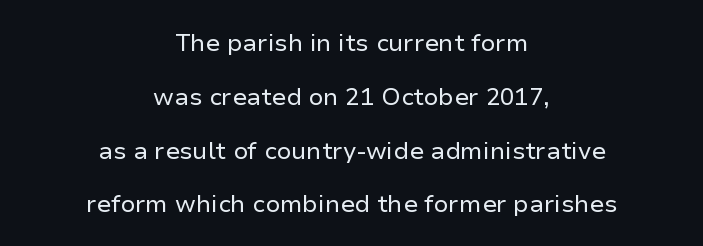
Typeset on center — no edge is straight. No heavy texture on the line: the type isn't bold. Horizontal bands of white between lines are thick stripes. The gaps between neighbouring characters are ordinary and unremarkable. Do the letters lean? They stand straight.
